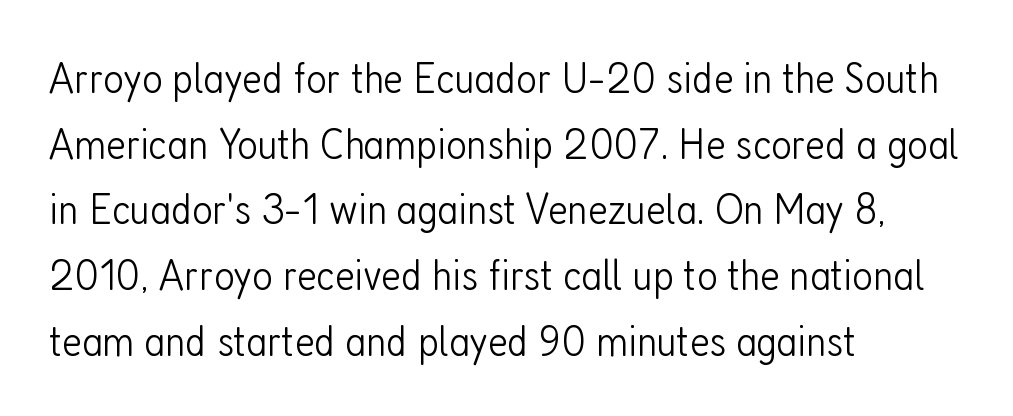
The image shows 45 px light, condensed sans-serif type, upright; set left-aligned, normal line spacing (1.46x), normal letter spacing, not underlined; low stroke contrast and a medium x-height.
